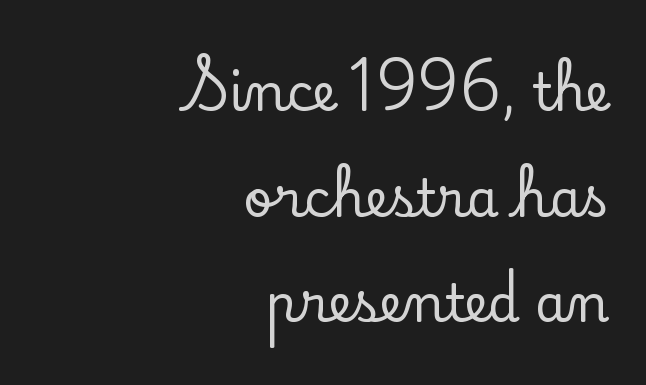
{"serif": "yes", "italic": "no", "width": "normal", "stroke_contrast": "low", "x_height": "small", "monospaced": "no", "underline": "no", "align": "right", "line_spacing": "loose", "line_spacing_ratio": 2.07, "letter_spacing": "normal", "letter_spacing_em": 0.0, "glyph_px": 51}
